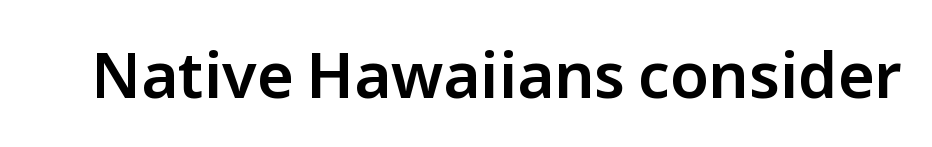
{"serif": "no", "italic": "no", "width": "normal", "stroke_contrast": "low", "x_height": "medium", "monospaced": "no", "underline": "no", "letter_spacing": "normal", "letter_spacing_em": 0.0, "glyph_px": 63}
